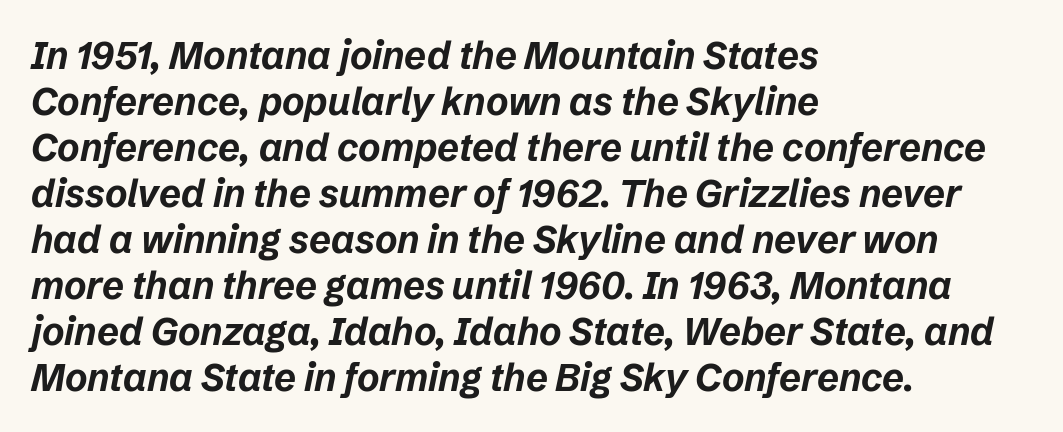
The area under the type is left untouched. Compared with a centered layout, this one pins lines to the left instead. No extra tracking has been applied to these lines. This sample has the flowing, uneven cadence of proportional lettering.
